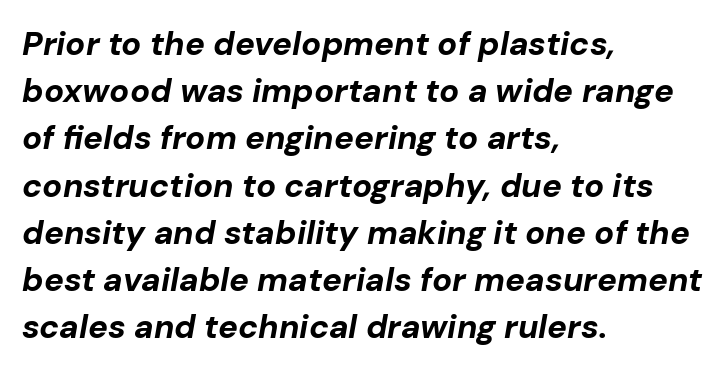
{"italic": "yes", "lean": "right", "slant_degrees": 10, "bold": "yes", "weight": "bold", "width": "normal", "stroke_contrast": "low", "x_height": "medium", "monospaced": "no", "underline": "no", "align": "left", "line_spacing": "normal", "line_spacing_ratio": 1.43, "letter_spacing": "normal", "letter_spacing_em": 0.0, "glyph_px": 33}
